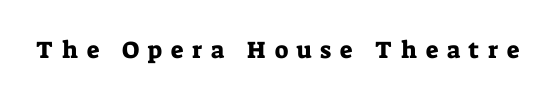
{"italic": "no", "underline": "no", "letter_spacing": "wide", "letter_spacing_em": 0.37, "glyph_px": 24}
